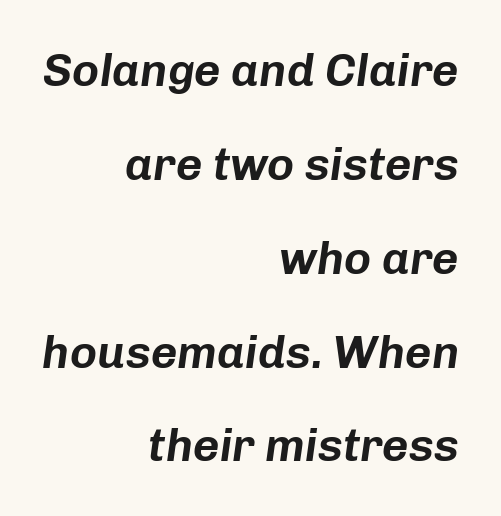
The image shows 46 px text type, italic (leaning right); set right-aligned, loose line spacing (2.04x), normal letter spacing, not underlined; low stroke contrast and a medium x-height.
